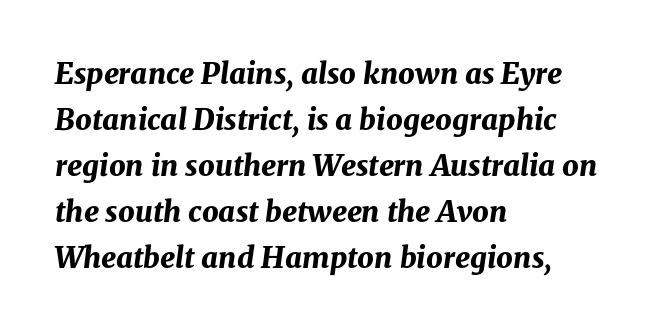
The image shows 29 px bold type, italic (leaning right); set left-aligned, normal line spacing (1.59x), normal letter spacing, not underlined; medium stroke contrast and a medium x-height.
